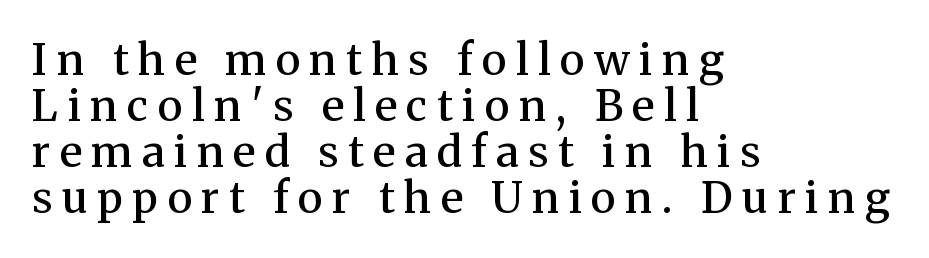
Q: Is the text bold? A: Semi-bold.
Q: Is the text italic (slanted)? A: No, it is upright.
Q: Is the typeface a serif or a sans-serif typeface? A: Serif.
Q: Is the text underlined? A: No.
Q: How is the paragraph aligned? A: Left-aligned.
Q: Is the spacing between letters normal or unusually wide? A: Unusually wide.
Q: Is the spacing between lines tight, normal or loose? A: Tight.
Q: Width (condensed, normal, or wide)? A: Normal.
Q: Stroke contrast? A: Medium.
Q: x-height? A: Medium.
Q: Monospaced? A: No.
